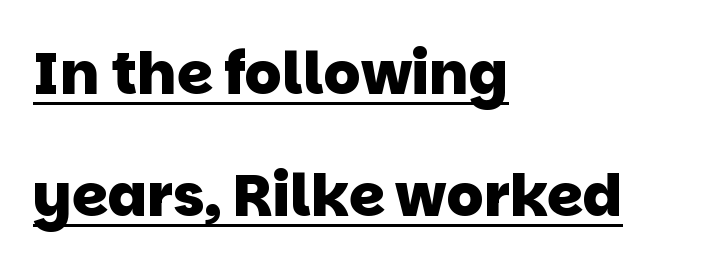
The image shows 58 px heavy sans-serif type; set left-aligned, loose line spacing (2.1x), normal letter spacing, underlined; low stroke contrast and a large x-height.
